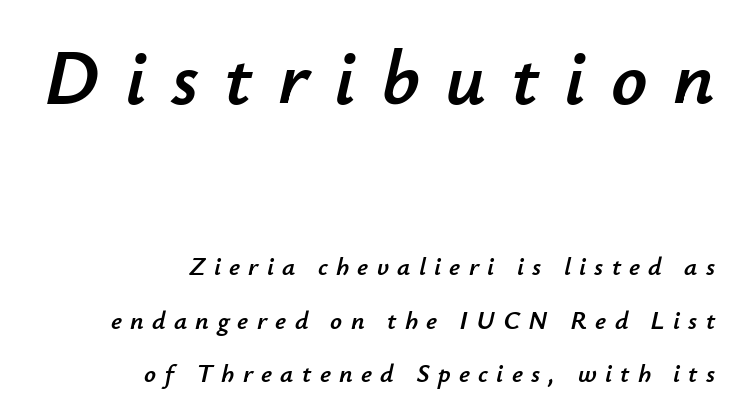
The image shows 79 px text type, italic (leaning right); set right-aligned, loose line spacing (2.07x), unusually wide letter spacing (+0.32 em), not underlined; the first (top) block is 3.04x larger; low stroke contrast and a small x-height.
